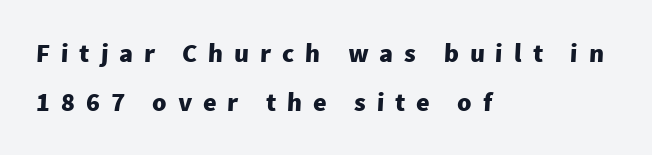
Q: Is the text bold? A: Yes.
Q: Is the text underlined? A: No.
Q: How is the paragraph aligned? A: Left-aligned.
Q: Is the spacing between letters normal or unusually wide? A: Unusually wide.
